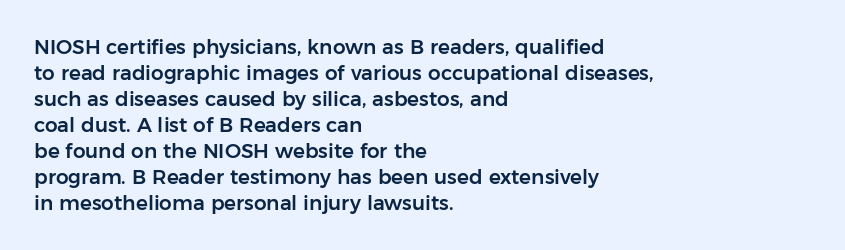
Q: Is the text italic (slanted)? A: No, it is upright.
Q: Is the text underlined? A: No.
Q: How is the paragraph aligned? A: Left-aligned.
Q: Is the spacing between letters normal or unusually wide? A: Normal.
Q: Is the spacing between lines tight, normal or loose? A: Normal.
